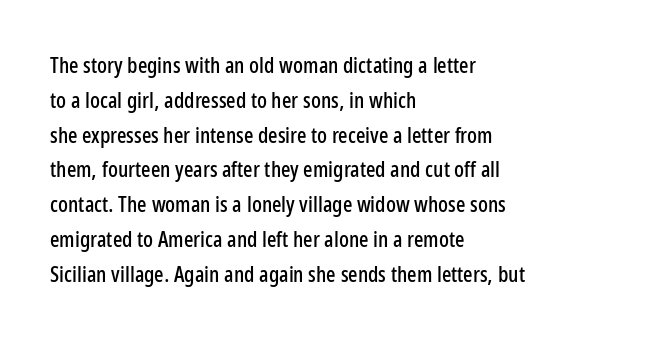
The letters stand straight up with perfectly vertical stems. The strip under each line holds only bare page. Each new line begins a customary step beneath the previous one. Inter-character spacing is left at the font's built-in metrics. The paragraph shown leans on its left margin.
